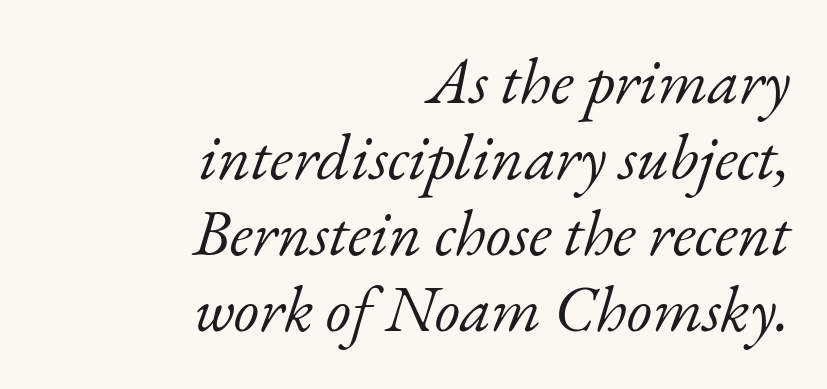
{"serif": "yes", "italic": "yes", "lean": "right", "slant_degrees": 17, "bold": "no", "weight": "light", "width": "normal", "stroke_contrast": "low", "x_height": "small", "monospaced": "no", "underline": "no", "align": "right", "line_spacing_ratio": 1.17, "letter_spacing": "normal", "letter_spacing_em": 0.0, "glyph_px": 65}
